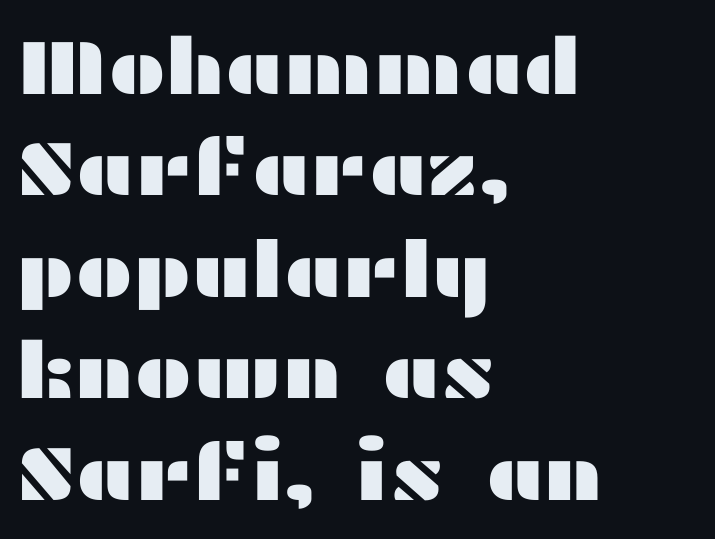
{"serif": "no", "italic": "no", "width": "wide", "stroke_contrast": "medium", "x_height": "medium", "monospaced": "no", "underline": "no", "align": "left", "line_spacing": "normal", "line_spacing_ratio": 1.3, "letter_spacing": "normal", "letter_spacing_em": 0.0, "glyph_px": 78}
